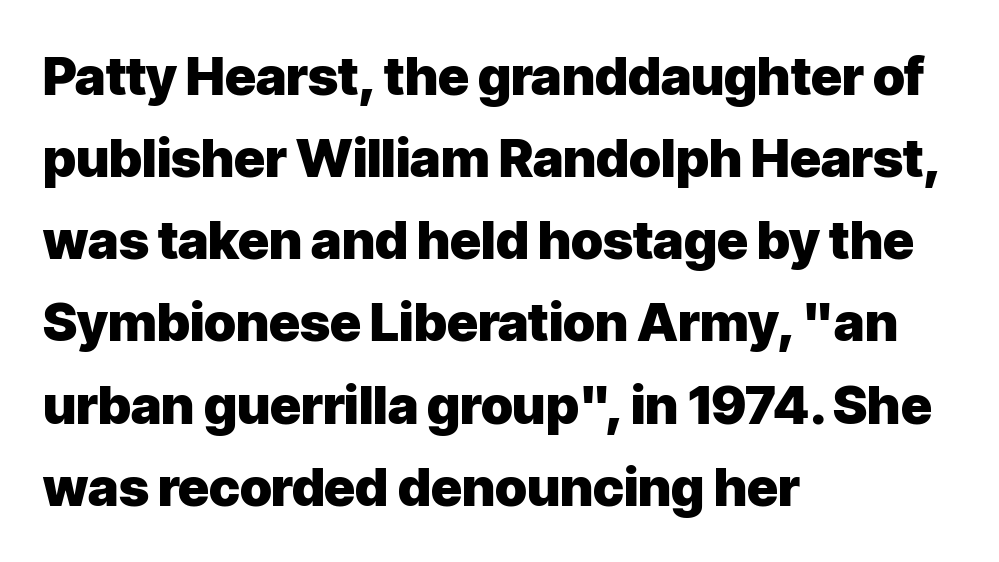
Looks like regular typesetting: each glyph gets only the width it needs. Upright lettering throughout. Nothing sits at the stroke ends, so this counts as sans-serif. Honestly, there is no underline to notice here at all. Observe the ordinary spacing: letters are neighbours, not strangers. The glyphs have the mass of a bold cut.
